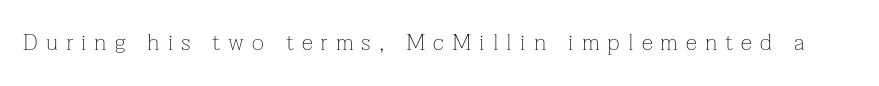
Characters follow at a spacing far wider than the type designer built in. The letterforms sit at book weight or below. Descender tails drop into unmarked territory. Notice how the stems are strictly vertical — no italics here.
